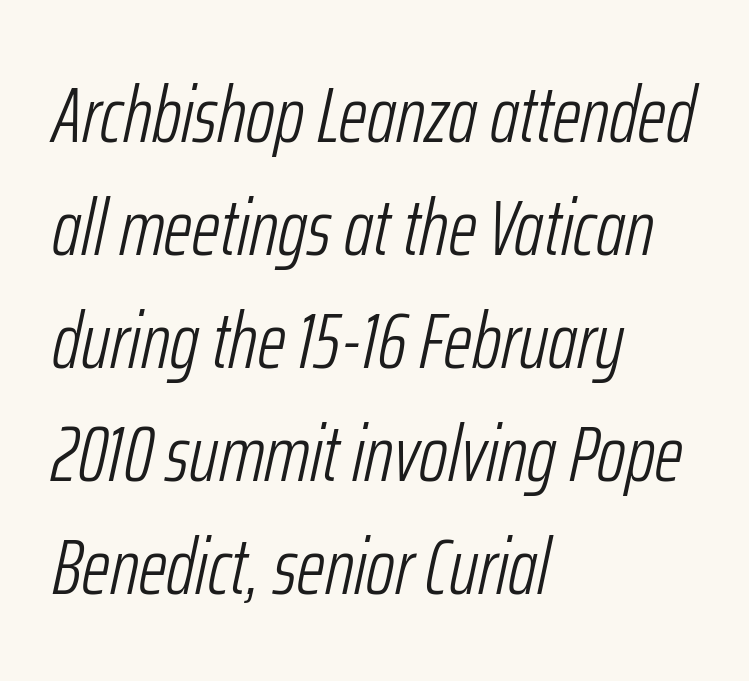
Q: Is the text bold? A: No.
Q: Is the text italic (slanted)? A: Yes, it leans right by about 12 degrees.
Q: Is the text underlined? A: No.
Q: How is the paragraph aligned? A: Left-aligned.
Q: Is the spacing between letters normal or unusually wide? A: Normal.
Q: Is the spacing between lines tight, normal or loose? A: Normal.
Q: Width (condensed, normal, or wide)? A: Condensed.
Q: Stroke contrast? A: Low.
Q: x-height? A: Medium.
Q: Monospaced? A: No.
